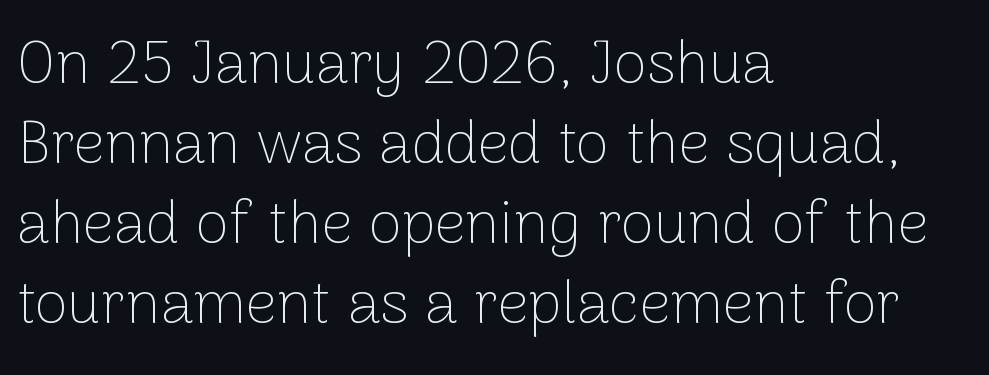
{"serif": "no", "italic": "no", "bold": "no", "weight": "thin", "width": "normal", "stroke_contrast": "low", "x_height": "medium", "monospaced": "no", "underline": "no", "align": "left", "line_spacing": "normal", "line_spacing_ratio": 1.31, "letter_spacing": "normal", "letter_spacing_em": 0.0, "glyph_px": 61}
